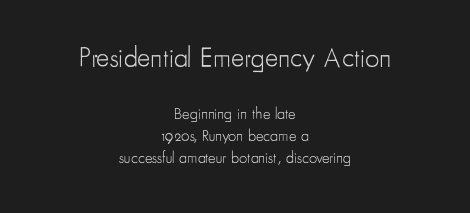
The image shows 28 px light, condensed sans-serif type, upright; set centered, normal line spacing (1.37x), normal letter spacing, not underlined; the first (top) block is 1.75x larger; low stroke contrast and a small x-height.
